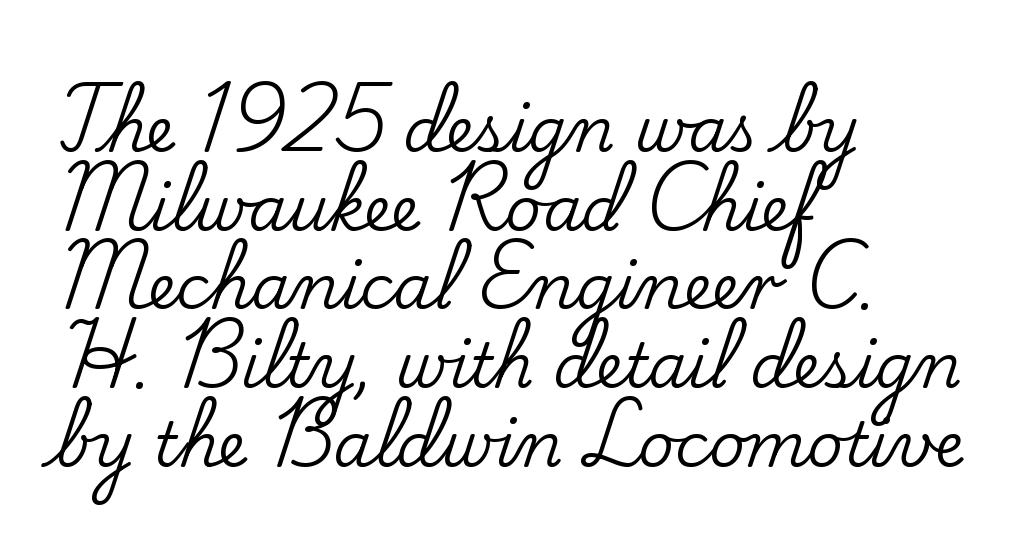
The image shows 62 px serif type; set left-aligned, normal line spacing (1.27x), normal letter spacing, not underlined; low stroke contrast and a small x-height.
